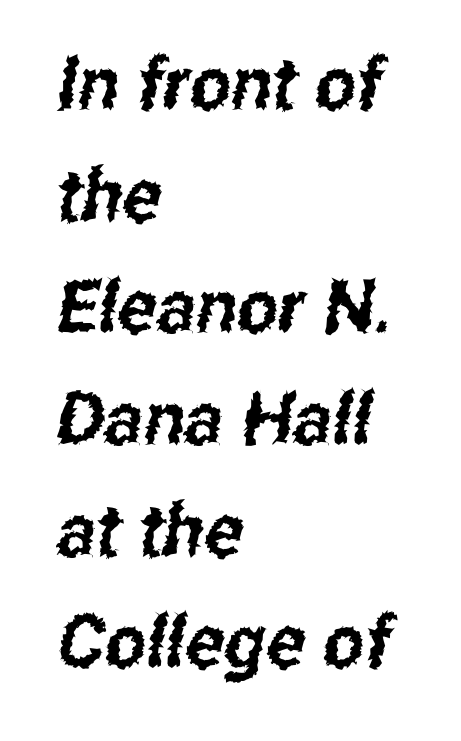
{"serif": "no", "width": "condensed", "stroke_contrast": "low", "x_height": "medium", "monospaced": "no", "underline": "no", "align": "left", "line_spacing": "normal", "line_spacing_ratio": 1.53, "letter_spacing": "normal", "letter_spacing_em": 0.0, "glyph_px": 73}
